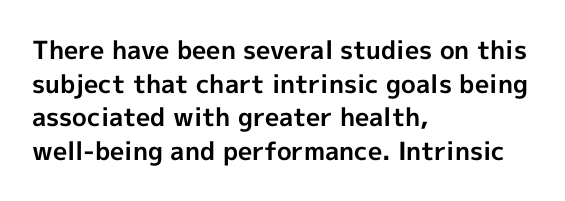
Students, note that the glyphs here touch the page at normal intervals. Chunky letters — that's bold for sure. Descenders are the only things crossing below the line. Notice how the passage keeps a crisp vertical edge on the left only.
